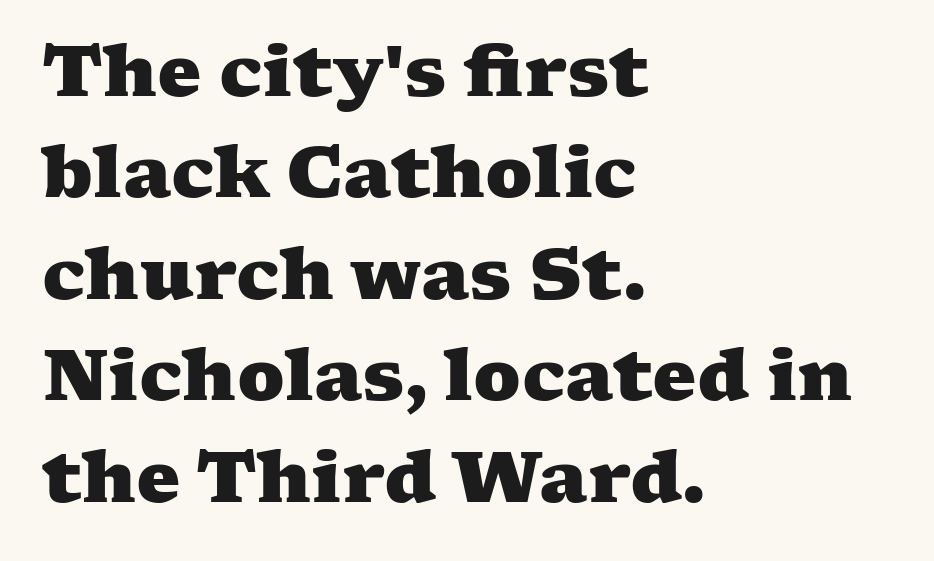
The image shows 70 px heavy, wide serif type; set left-aligned, normal line spacing (1.45x), normal letter spacing, not underlined; medium stroke contrast and a medium x-height.
